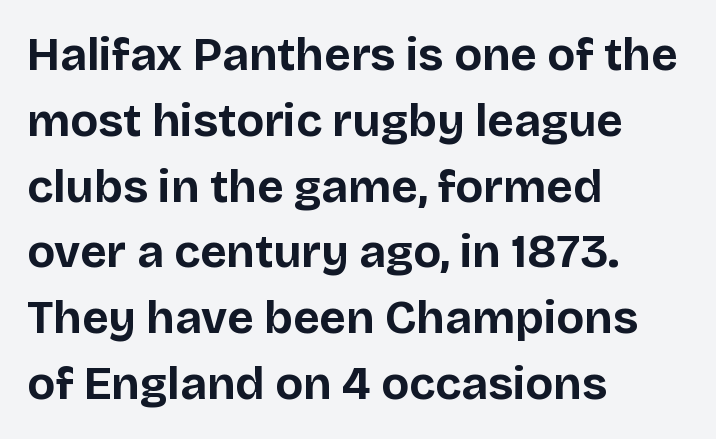
This is the regular roman posture of the typeface. You could not count columns in this text — the font is proportionally spaced. You could call the tracking neutral — neither tight nor loose. A clean baseline with only descenders dipping below it. The rows are spaced the way most documents space them.
